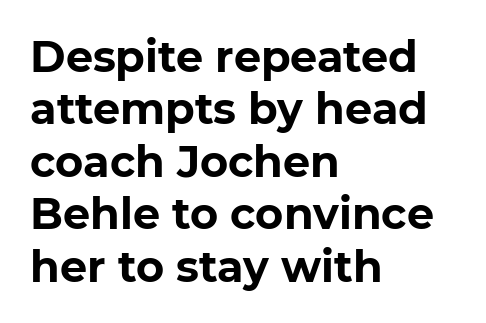
{"serif": "no", "italic": "no", "bold": "yes", "weight": "bold", "width": "normal", "stroke_contrast": "low", "x_height": "medium", "monospaced": "no", "underline": "no", "align": "left", "line_spacing_ratio": 1.22, "letter_spacing": "normal", "letter_spacing_em": 0.0, "glyph_px": 43}
